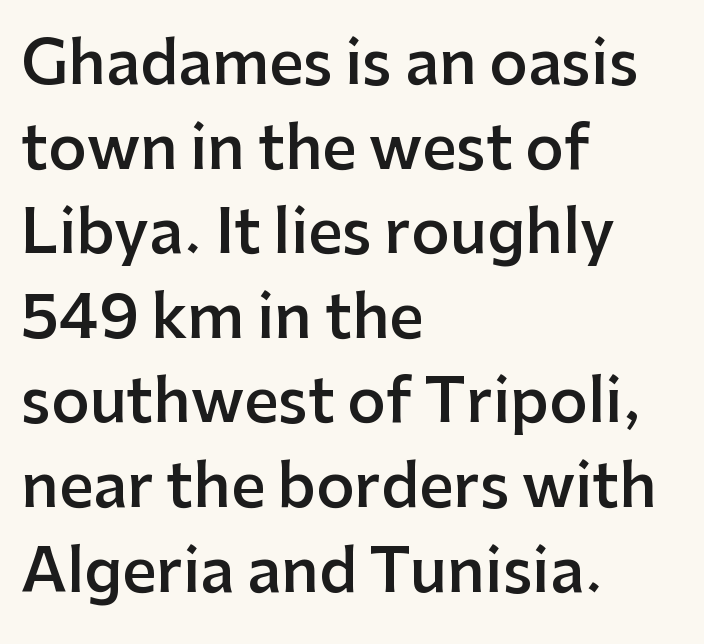
Q: Is the text bold? A: Semi-bold.
Q: Is the text italic (slanted)? A: No, it is upright.
Q: Is the typeface a serif or a sans-serif typeface? A: Sans-serif.
Q: Is the text underlined? A: No.
Q: How is the paragraph aligned? A: Left-aligned.
Q: Is the spacing between letters normal or unusually wide? A: Normal.
Q: Is the spacing between lines tight, normal or loose? A: Normal.
Q: Width (condensed, normal, or wide)? A: Normal.
Q: Stroke contrast? A: Low.
Q: x-height? A: Medium.
Q: Monospaced? A: No.
